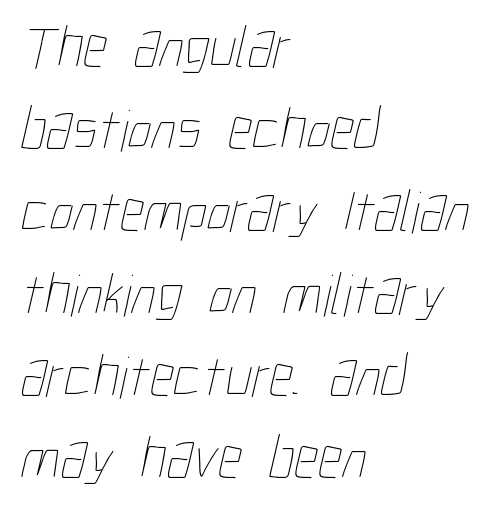
The image shows 60 px thin, condensed type; set left-aligned, normal line spacing (1.37x), normal letter spacing, not underlined; low stroke contrast and a medium x-height.
